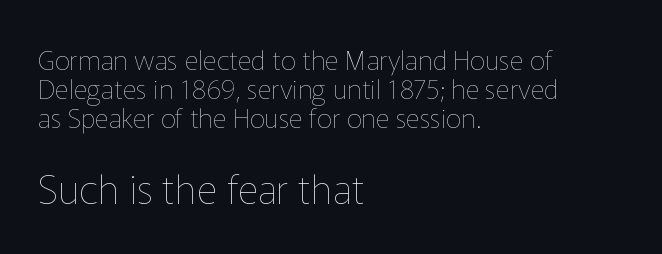
Q: Is the text bold? A: No.
Q: Is the text italic (slanted)? A: No, it is upright.
Q: Is the text underlined? A: No.
Q: How is the paragraph aligned? A: Left-aligned.
Q: Is the spacing between letters normal or unusually wide? A: Normal.
Q: Is the spacing between lines tight, normal or loose? A: Tight.
Q: Which block of text is set in a larger size, the first (top) or the second (bottom)? A: The second (bottom) one.
Q: Width (condensed, normal, or wide)? A: Normal.
Q: Stroke contrast? A: Low.
Q: x-height? A: Medium.
Q: Monospaced? A: No.
